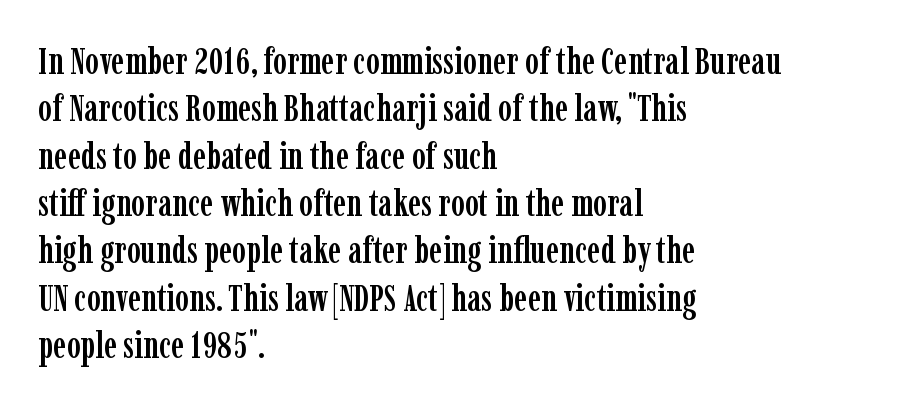
The image shows 37 px condensed serif type, upright; set left-aligned, normal line spacing (1.28x), normal letter spacing, not underlined; low stroke contrast and a medium x-height.
